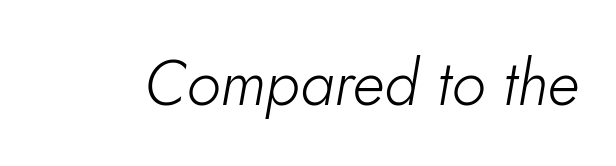
Every character sits at an angle, as italics do. Descenders hang freely into open space. The rendering uses natural spacing where letterforms have individual widths. A typesetter would call this zero additional tracking. The typeface has the unassuming heft of standard copy or less.
